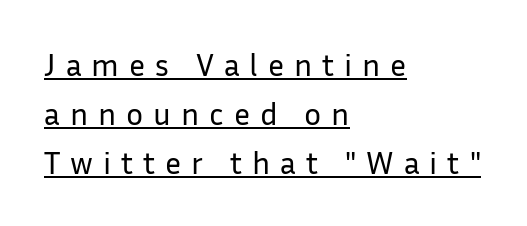
The image shows 32 px regular-weight sans-serif type, upright; set left-aligned, normal line spacing (1.53x), unusually wide letter spacing (+0.31 em), underlined; low stroke contrast and a medium x-height.
